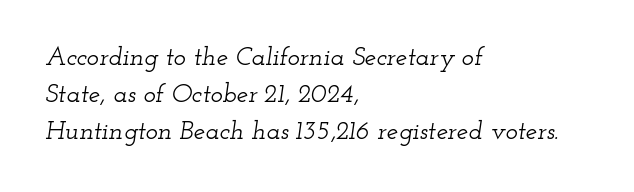
Q: Is the text italic (slanted)? A: Yes, it leans right by about 12 degrees.
Q: Is the text underlined? A: No.
Q: How is the paragraph aligned? A: Left-aligned.
Q: Is the spacing between letters normal or unusually wide? A: Normal.
Q: Is the spacing between lines tight, normal or loose? A: Normal.
